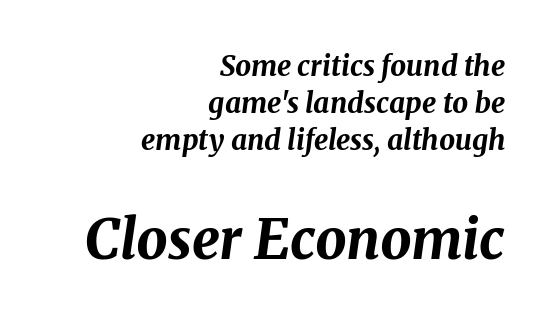
{"italic": "yes", "lean": "right", "slant_degrees": 8, "bold": "yes", "weight": "bold", "width": "normal", "stroke_contrast": "medium", "x_height": "medium", "monospaced": "no", "underline": "no", "align": "right", "line_spacing": "normal", "line_spacing_ratio": 1.33, "letter_spacing": "normal", "letter_spacing_em": 0.0, "larger_block": "second", "size_ratio": 1.96, "glyph_px": 55}
